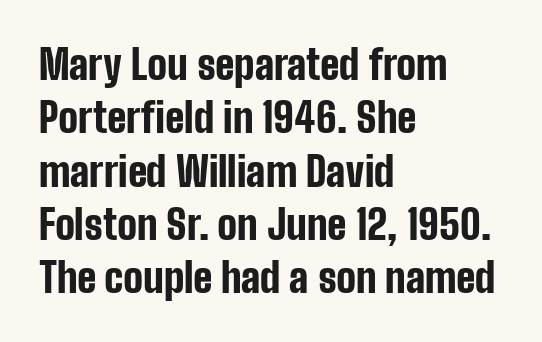
The ragged edge is on the right, which tells us the setting is flush left. Do the characters align in a grid? No, the font is proportional. Nothing sits at the stroke ends, so this counts as sans-serif. Plain, unruled lines of type. Vertically, the passage feels balanced, rows spaced as you'd expect. The face used here is rendered with its standard letterfit.
